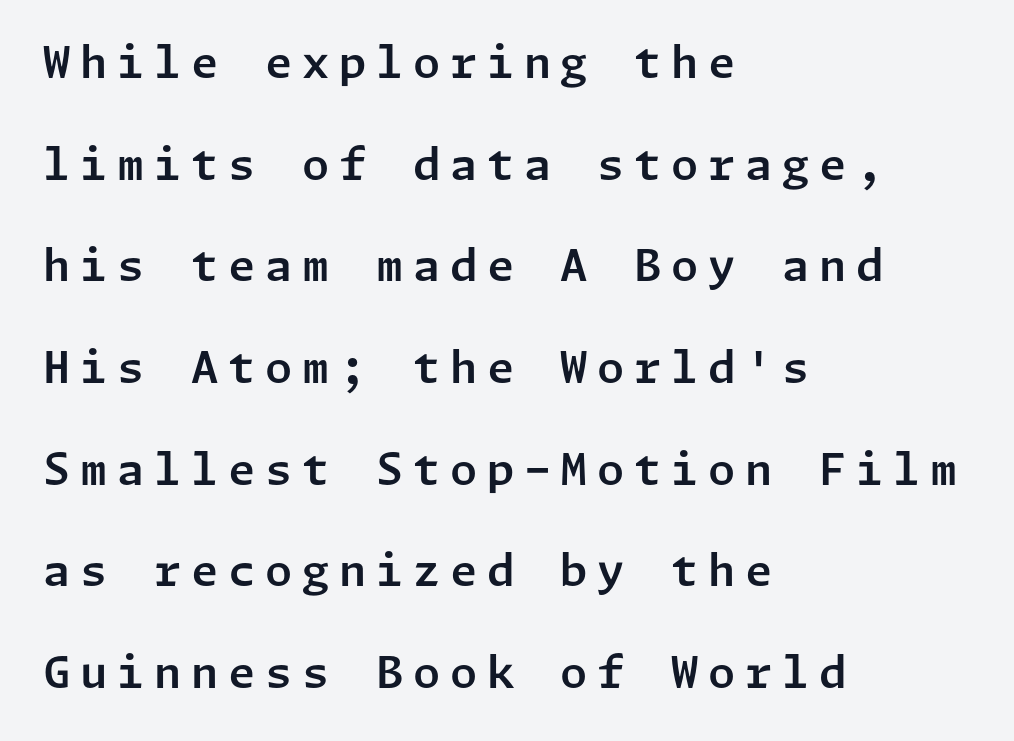
{"serif": "no", "italic": "no", "width": "normal", "stroke_contrast": "low", "x_height": "medium", "underline": "no", "align": "left", "line_spacing": "loose", "line_spacing_ratio": 2.31, "letter_spacing": "wide", "letter_spacing_em": 0.22, "glyph_px": 44}
